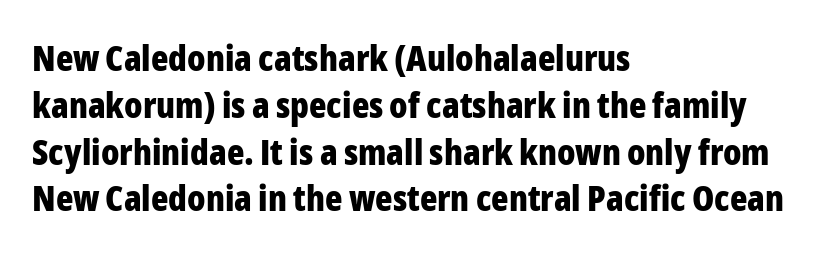
{"serif": "no", "italic": "no", "bold": "yes", "weight": "bold", "width": "condensed", "stroke_contrast": "low", "x_height": "medium", "monospaced": "no", "underline": "no", "align": "left", "line_spacing": "normal", "line_spacing_ratio": 1.3, "letter_spacing": "normal", "letter_spacing_em": 0.0, "glyph_px": 36}
